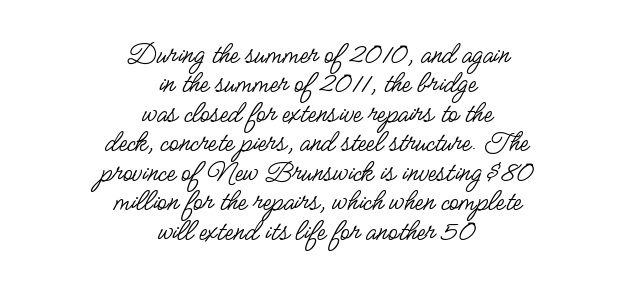
The image shows 31 px regular-weight, condensed sans-serif type; set centered, tight line spacing (0.95x), normal letter spacing, not underlined; low stroke contrast and a small x-height.
